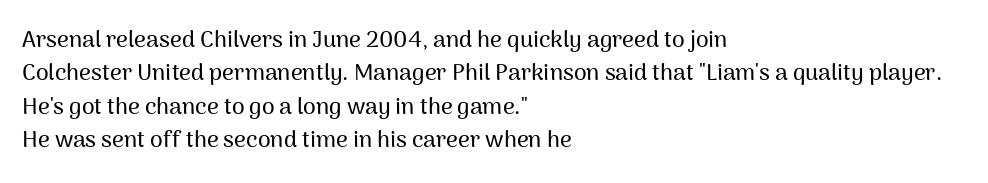
The rendering uses a moderate line-height, typical for paragraphs. These lines were composed using upright roman letters. The gaps between neighbouring characters are ordinary and unremarkable. Has an underline been added? It has not. Line starts are locked; line ends wander.
